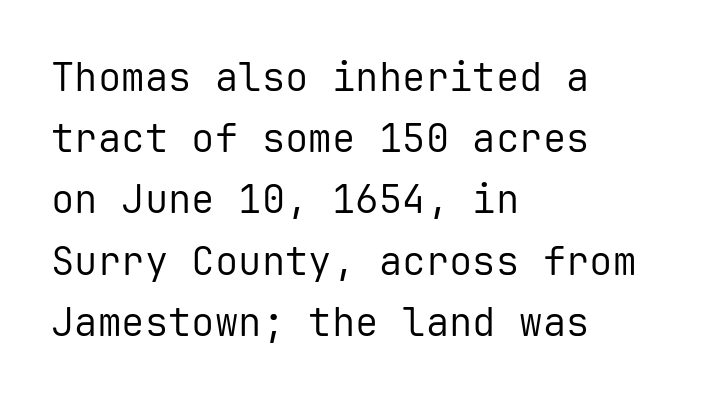
Q: Is the text bold? A: No.
Q: Is the text italic (slanted)? A: No, it is upright.
Q: Is the typeface a serif or a sans-serif typeface? A: Sans-serif.
Q: Is the text underlined? A: No.
Q: How is the paragraph aligned? A: Left-aligned.
Q: Is the spacing between letters normal or unusually wide? A: Normal.
Q: Is the spacing between lines tight, normal or loose? A: Normal.
Q: Width (condensed, normal, or wide)? A: Normal.
Q: Stroke contrast? A: Low.
Q: x-height? A: Medium.
Q: Monospaced? A: Yes.
